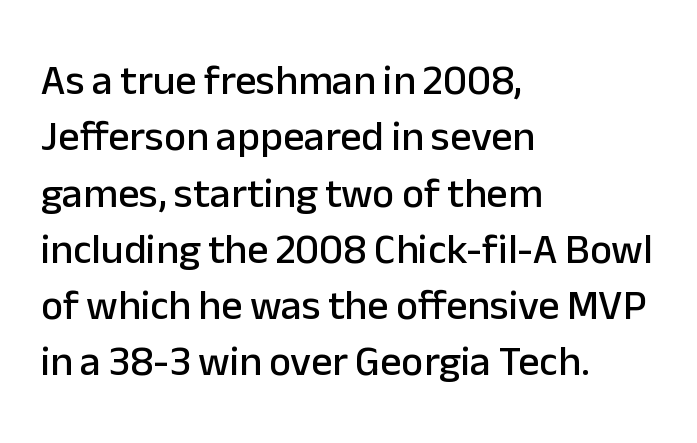
Q: Is the text italic (slanted)? A: No, it is upright.
Q: Is the typeface a serif or a sans-serif typeface? A: Sans-serif.
Q: Is the text underlined? A: No.
Q: How is the paragraph aligned? A: Left-aligned.
Q: Is the spacing between letters normal or unusually wide? A: Normal.
Q: Is the spacing between lines tight, normal or loose? A: Normal.
Q: Width (condensed, normal, or wide)? A: Normal.
Q: Stroke contrast? A: Low.
Q: x-height? A: Medium.
Q: Monospaced? A: No.
